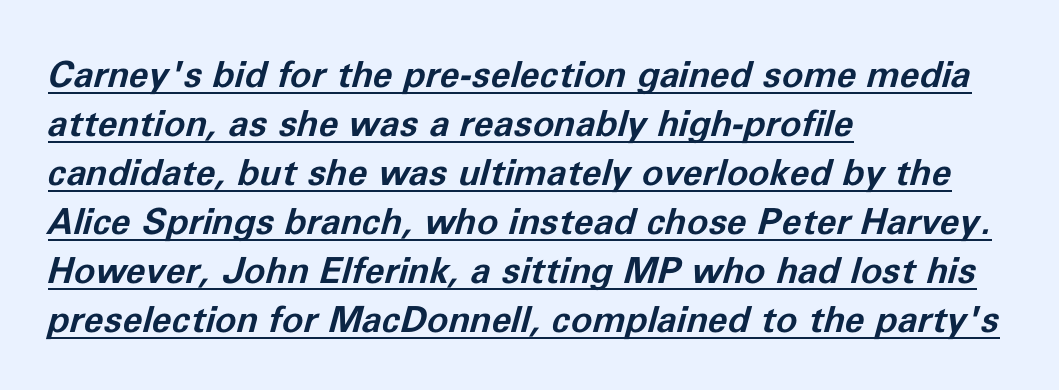
This sample uses plain, unmodified letter spacing. This is heavy type, rendered in bold. A student would call this left alignment; a typographer would say flush left, rag right. Looks like someone drew a line under every word here.
